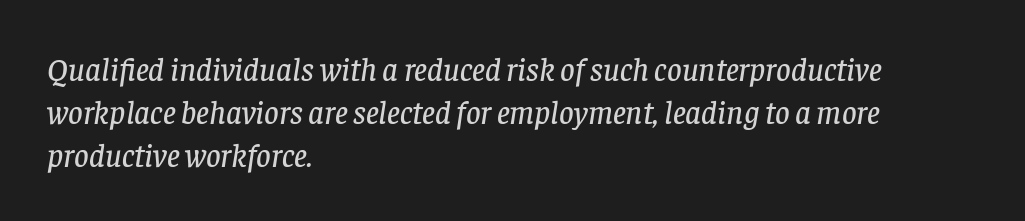
{"serif": "yes", "italic": "yes", "lean": "right", "slant_degrees": 8, "width": "normal", "stroke_contrast": "low", "x_height": "large", "monospaced": "no", "underline": "no", "align": "left", "line_spacing": "normal", "line_spacing_ratio": 1.34, "letter_spacing": "normal", "letter_spacing_em": 0.0, "glyph_px": 32}
